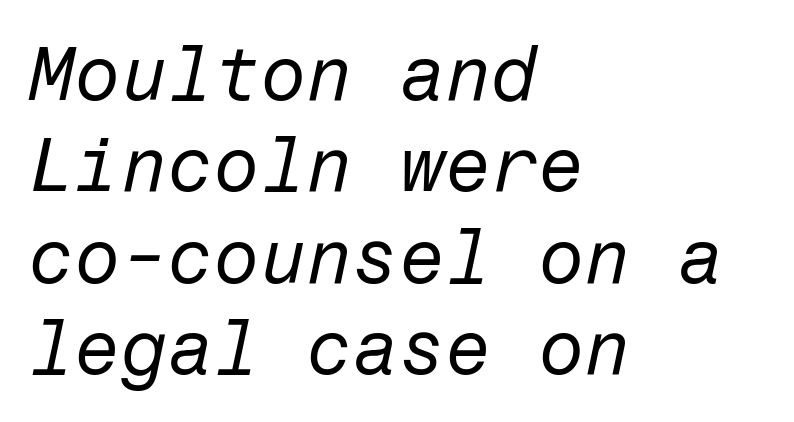
A classic flush-left, rag-right setting is used for this passage. Each word holds together tightly as a unit, with standard inter-letter gaps. Underline: absent. Italic: yes, the glyphs are oblique. Nothing heavy about these letters — not bold at all.
